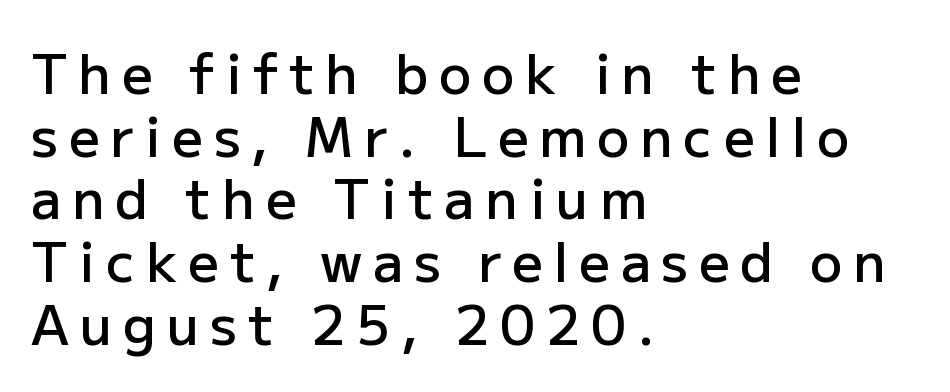
Every character sits straight up, as roman type does. The passage shown is typeset with a sans-serif family. Descenders are the only things crossing below the line. This rendering uses left alignment, leaving the right contour irregular. Students, this is semibold: more ink than regular, less than bold. Looks like regular typesetting: each glyph gets only the width it needs.
